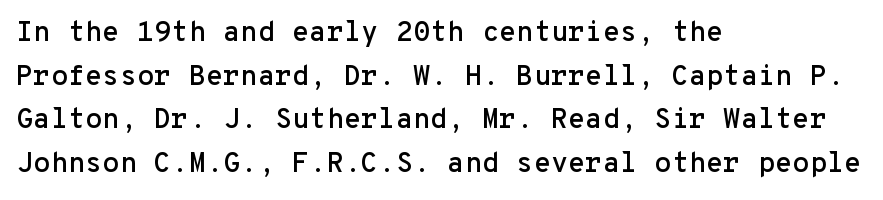
Q: Is the text italic (slanted)? A: No, it is upright.
Q: Is the typeface a serif or a sans-serif typeface? A: Sans-serif.
Q: Is the text underlined? A: No.
Q: How is the paragraph aligned? A: Left-aligned.
Q: Is the spacing between letters normal or unusually wide? A: Normal.
Q: Is the spacing between lines tight, normal or loose? A: Normal.
Q: Width (condensed, normal, or wide)? A: Normal.
Q: Stroke contrast? A: Low.
Q: x-height? A: Medium.
Q: Monospaced? A: Yes.
